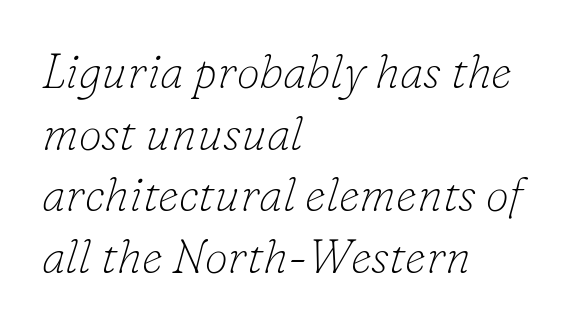
{"serif": "yes", "italic": "yes", "lean": "right", "slant_degrees": 16, "bold": "no", "weight": "thin", "width": "normal", "stroke_contrast": "low", "x_height": "small", "monospaced": "no", "underline": "no", "align": "left", "line_spacing": "normal", "line_spacing_ratio": 1.31, "letter_spacing": "normal", "letter_spacing_em": 0.0, "glyph_px": 47}
